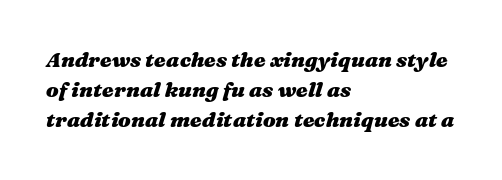
{"italic": "yes", "lean": "right", "slant_degrees": 16, "bold": "yes", "underline": "no", "align": "left", "line_spacing": "normal", "line_spacing_ratio": 1.44, "letter_spacing": "normal", "letter_spacing_em": 0.0, "glyph_px": 21}
